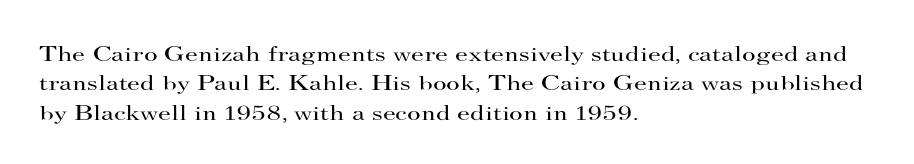
A clean baseline with only descenders dipping below it. If you drew a line through each stem, it would be perfectly vertical. Honestly, the row spacing looks completely unremarkable. Is this a heavy cut? Hardly; it is regular or lighter.
